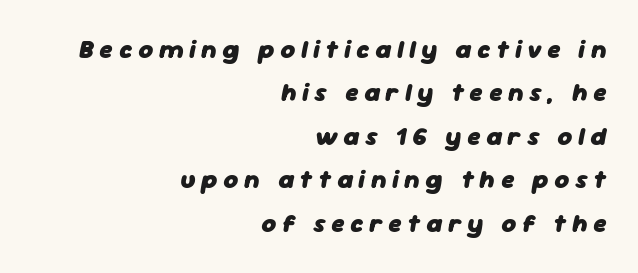
Q: Is the text bold? A: Yes.
Q: Is the text italic (slanted)? A: Yes, it leans right by about 11 degrees.
Q: Is the text underlined? A: No.
Q: How is the paragraph aligned? A: Right-aligned.
Q: Is the spacing between letters normal or unusually wide? A: Unusually wide.
